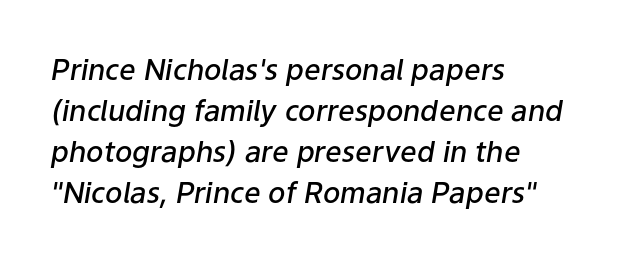
{"italic": "yes", "lean": "right", "slant_degrees": 9, "bold": "semi", "weight": "semibold", "width": "normal", "stroke_contrast": "low", "x_height": "medium", "monospaced": "no", "underline": "no", "align": "left", "line_spacing": "normal", "line_spacing_ratio": 1.41, "letter_spacing": "normal", "letter_spacing_em": 0.0, "glyph_px": 29}
